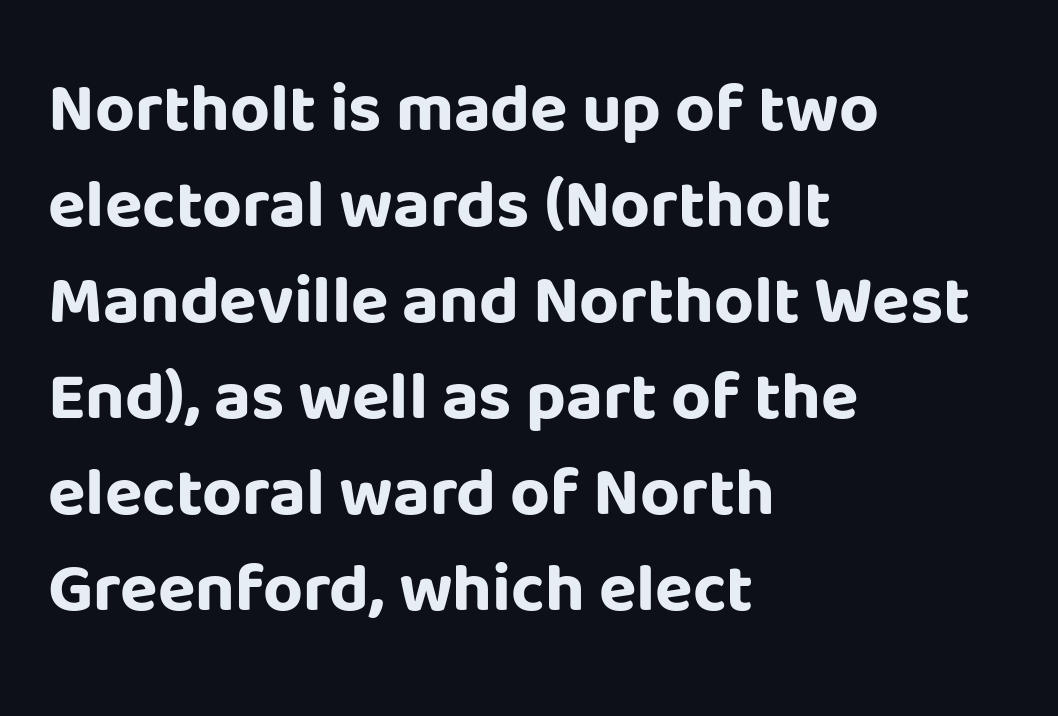
{"serif": "no", "italic": "no", "bold": "yes", "weight": "bold", "width": "normal", "stroke_contrast": "low", "x_height": "large", "monospaced": "no", "underline": "no", "align": "left", "line_spacing": "normal", "line_spacing_ratio": 1.39, "letter_spacing": "normal", "letter_spacing_em": 0.0, "glyph_px": 69}
